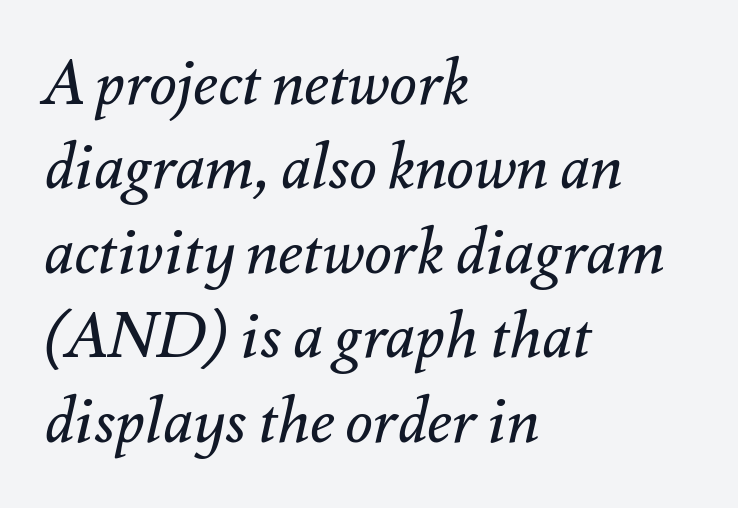
The image shows 63 px regular-weight type, italic (leaning right); set left-aligned, normal line spacing (1.34x), normal letter spacing, not underlined; medium stroke contrast and a small x-height.
